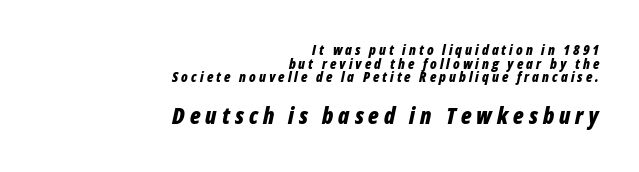
The image shows 23 px bold type, italic (leaning right); set right-aligned, tight line spacing (0.97x), unusually wide letter spacing (+0.22 em), not underlined; the second (bottom) block is 1.64x larger.
